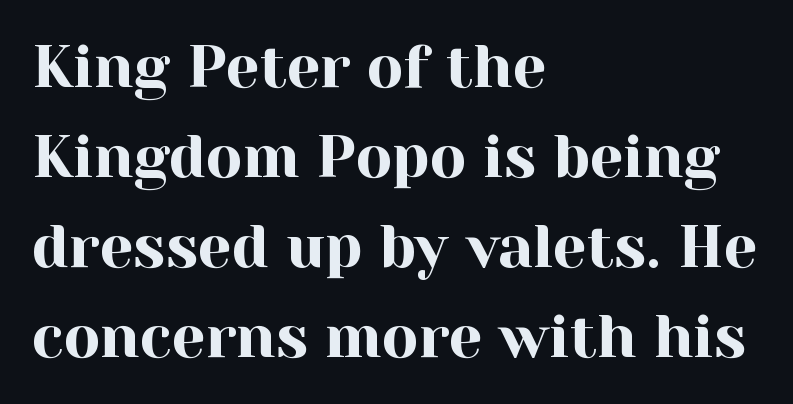
The image shows 60 px serif type, upright; set left-aligned, normal line spacing (1.5x), normal letter spacing, not underlined; a medium x-height.
